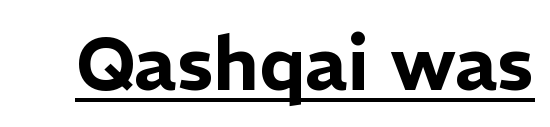
A typesetter would call this proportional, since set widths differ per character. Underlining? Definitely there. The characters display no serif detailing; their extremities are plain. This sample uses plain, unmodified letter spacing.
